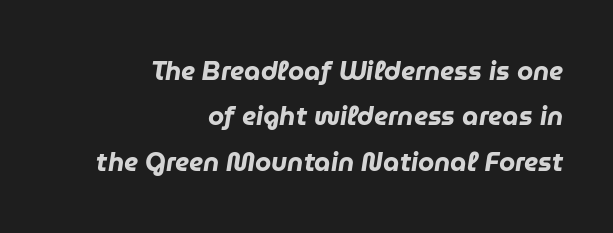
Line endings align vertically; line beginnings do not. You could call the tracking neutral — neither tight nor loose. The specimen reads as italic at a glance. The baseline area is clear.
